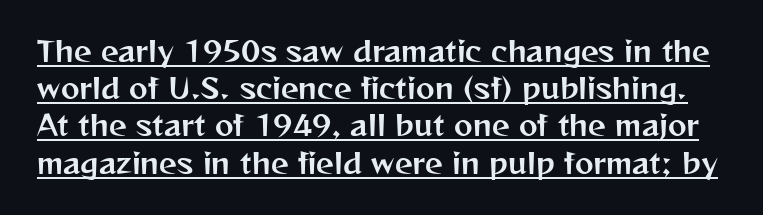
Notice how a bar underscores the lettering throughout. The typeface chosen for these lines omits serifs. The rendering keeps characters at their native spacing. Do the characters align in a grid? No, the font is proportional. The rendering uses a moderate line-height, typical for paragraphs.
